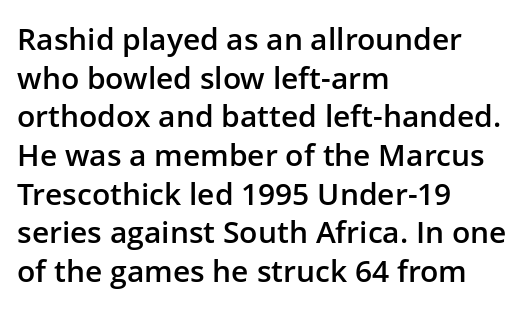
Horizontal alignment here is leftward, the default for most running prose. Observe the ordinary spacing: letters are neighbours, not strangers. This sample uses an upright cut, with every glyph sitting square on the baseline. Character widths vary here, with narrow letters taking less room than wide ones. These words are printed semibold, heavier than regular yet not bold.
